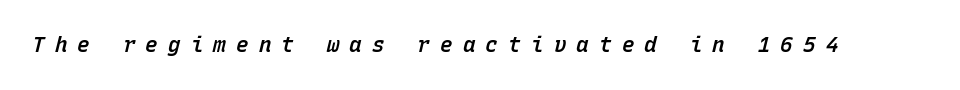
Q: Is the text bold? A: Semi-bold.
Q: Is the text italic (slanted)? A: Yes, it leans right by about 15 degrees.
Q: Is the text underlined? A: No.
Q: Is the spacing between letters normal or unusually wide? A: Unusually wide.
